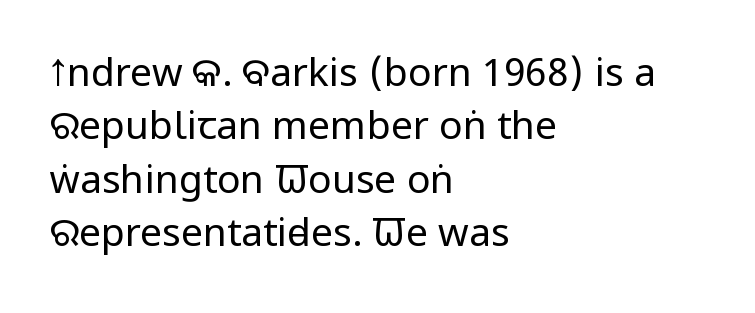
Q: Is the text bold? A: No.
Q: Is the text italic (slanted)? A: No, it is upright.
Q: Is the typeface a serif or a sans-serif typeface? A: Sans-serif.
Q: Is the text underlined? A: No.
Q: How is the paragraph aligned? A: Left-aligned.
Q: Is the spacing between letters normal or unusually wide? A: Normal.
Q: Is the spacing between lines tight, normal or loose? A: Normal.
Q: Width (condensed, normal, or wide)? A: Condensed.
Q: Stroke contrast? A: Low.
Q: x-height? A: Large.
Q: Monospaced? A: No.
